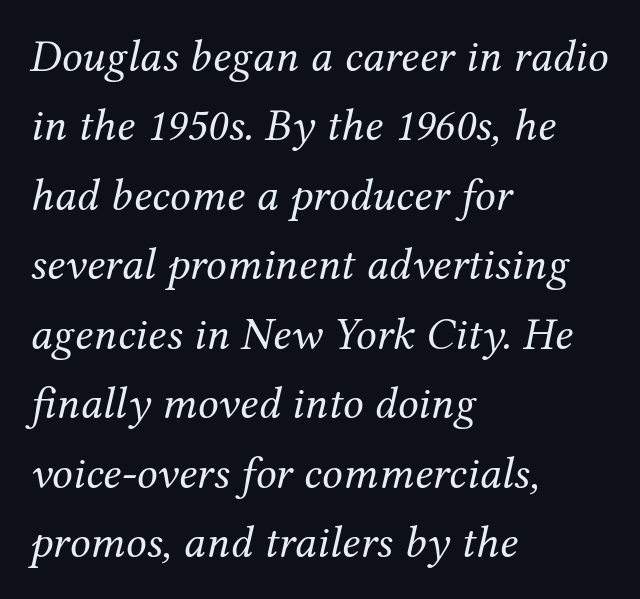
Font category for this specimen: serif. Style check: oblique. Unmarked baselines from the first word to the last. Standard letterfit; no display-style spreading of the glyphs. The lines sit at an ordinary, default distance from one another.
